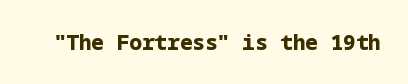
The image shows 21 px bold type, upright; set normal letter spacing, not underlined.
